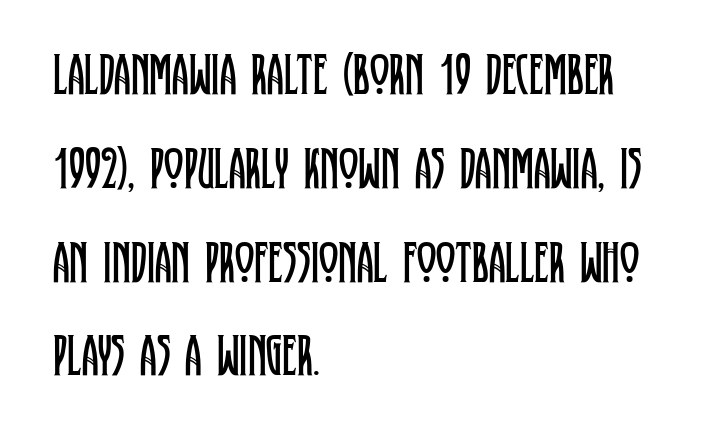
Q: Is the text bold? A: No.
Q: Is the text italic (slanted)? A: No, it is upright.
Q: Is the typeface a serif or a sans-serif typeface? A: Serif.
Q: Is the text underlined? A: No.
Q: How is the paragraph aligned? A: Left-aligned.
Q: Is the spacing between letters normal or unusually wide? A: Normal.
Q: Is the spacing between lines tight, normal or loose? A: Normal.
Q: Width (condensed, normal, or wide)? A: Condensed.
Q: Stroke contrast? A: Low.
Q: x-height? A: Large.
Q: Monospaced? A: No.
